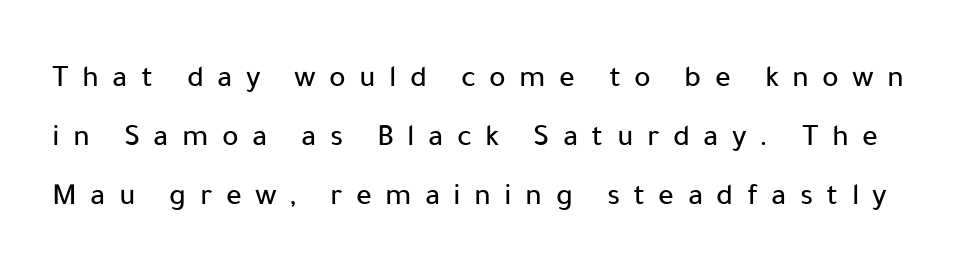
The image shows 31 px sans-serif type, upright; set loose line spacing (1.91x), unusually wide letter spacing (+0.43 em), not underlined; low stroke contrast and a medium x-height.
